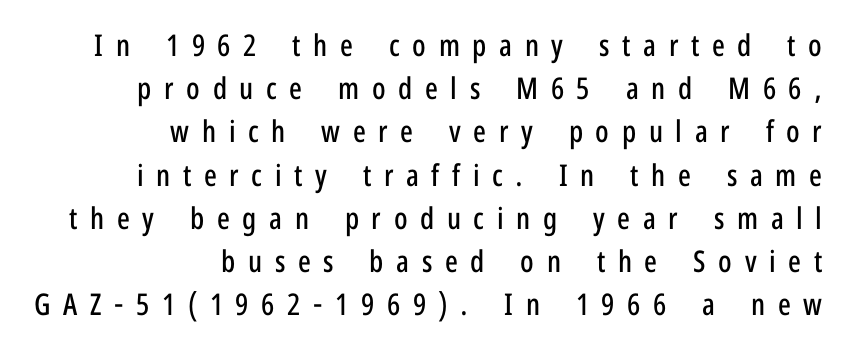
The image shows 30 px condensed sans-serif type, upright; set right-aligned, normal line spacing (1.44x), unusually wide letter spacing (+0.42 em), not underlined; low stroke contrast and a medium x-height.
